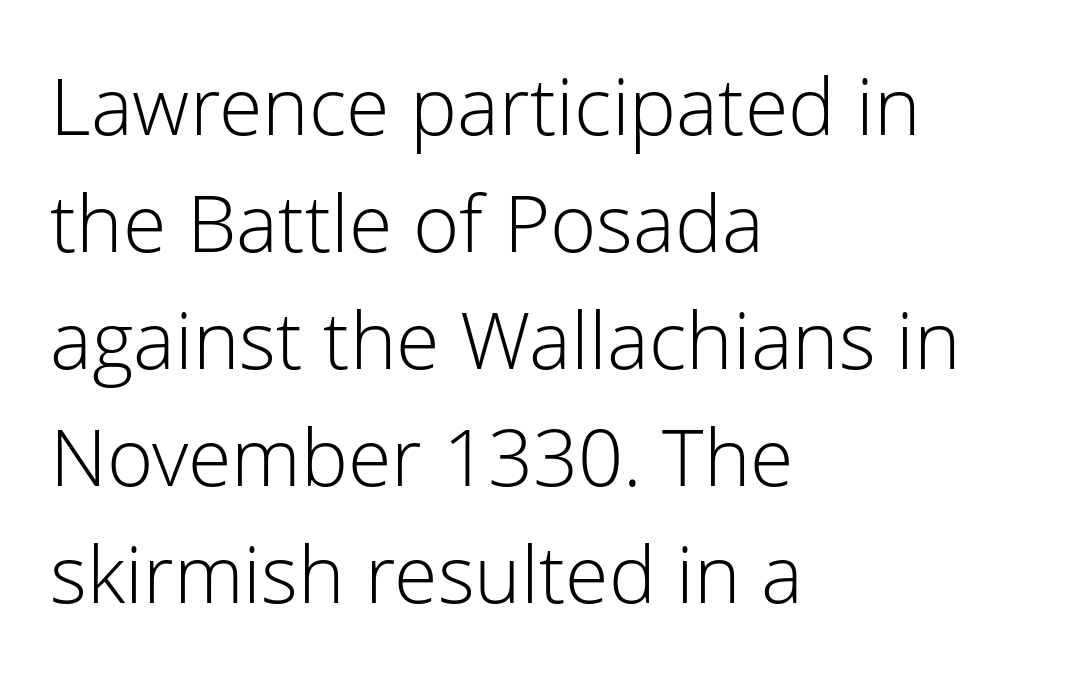
Q: Is the text bold? A: No.
Q: Is the text italic (slanted)? A: No, it is upright.
Q: Is the typeface a serif or a sans-serif typeface? A: Sans-serif.
Q: Is the text underlined? A: No.
Q: How is the paragraph aligned? A: Left-aligned.
Q: Is the spacing between letters normal or unusually wide? A: Normal.
Q: Is the spacing between lines tight, normal or loose? A: Normal.
Q: Width (condensed, normal, or wide)? A: Normal.
Q: Stroke contrast? A: Low.
Q: x-height? A: Medium.
Q: Monospaced? A: No.
